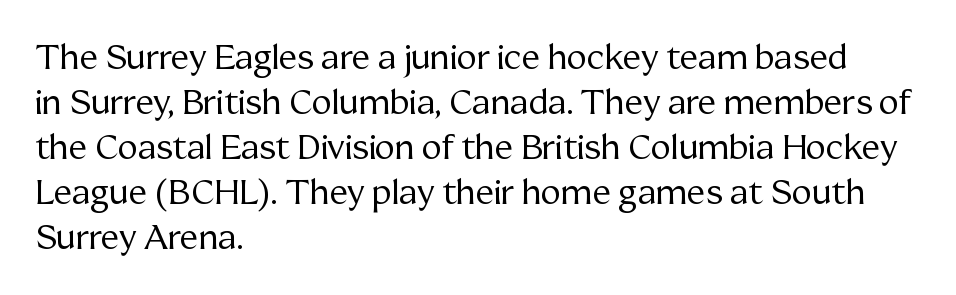
No chunkiness to these letters — they're not bold. Is there much room between lines? A standard amount, neither cramped nor airy. Any mark beneath the type? The region is blank. Each letter keeps its own natural width here, so spacing adapts to shape. Italic? Not at all — the glyphs are vertical.
